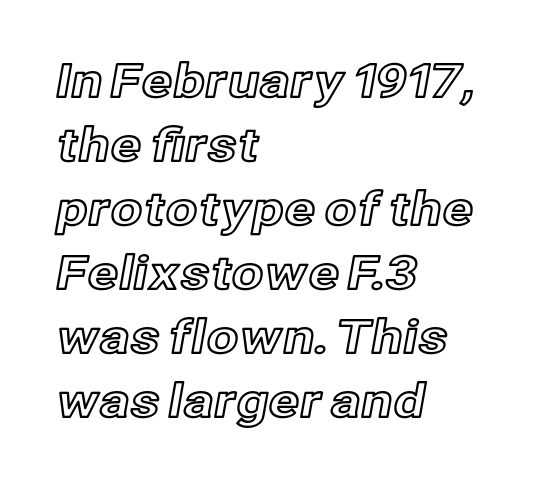
The image shows 46 px text type; set left-aligned, normal line spacing (1.39x), normal letter spacing, not underlined; a medium x-height.
